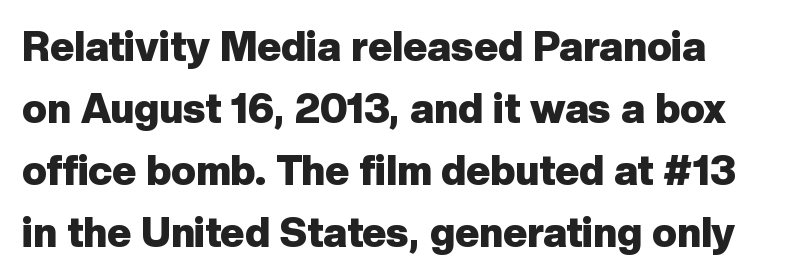
{"serif": "no", "italic": "no", "bold": "yes", "weight": "heavy", "width": "normal", "stroke_contrast": "low", "x_height": "medium", "monospaced": "no", "underline": "no", "line_spacing": "normal", "line_spacing_ratio": 1.51, "letter_spacing": "normal", "letter_spacing_em": 0.0, "glyph_px": 41}
